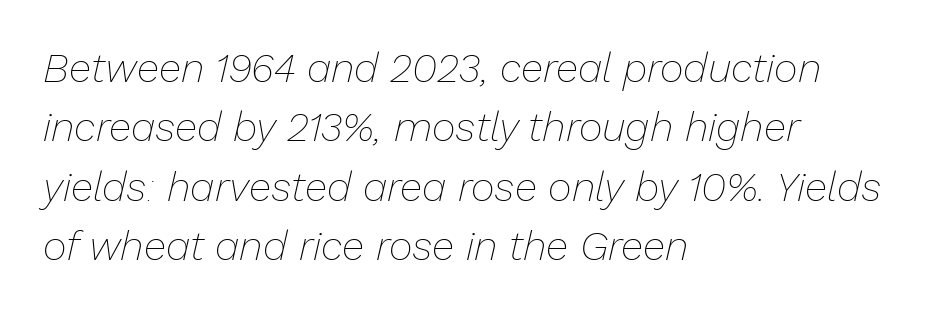
{"italic": "yes", "lean": "right", "slant_degrees": 13, "bold": "no", "weight": "thin", "width": "normal", "stroke_contrast": "low", "x_height": "medium", "monospaced": "no", "underline": "no", "align": "left", "line_spacing": "normal", "line_spacing_ratio": 1.45, "letter_spacing": "normal", "letter_spacing_em": 0.0, "glyph_px": 41}
